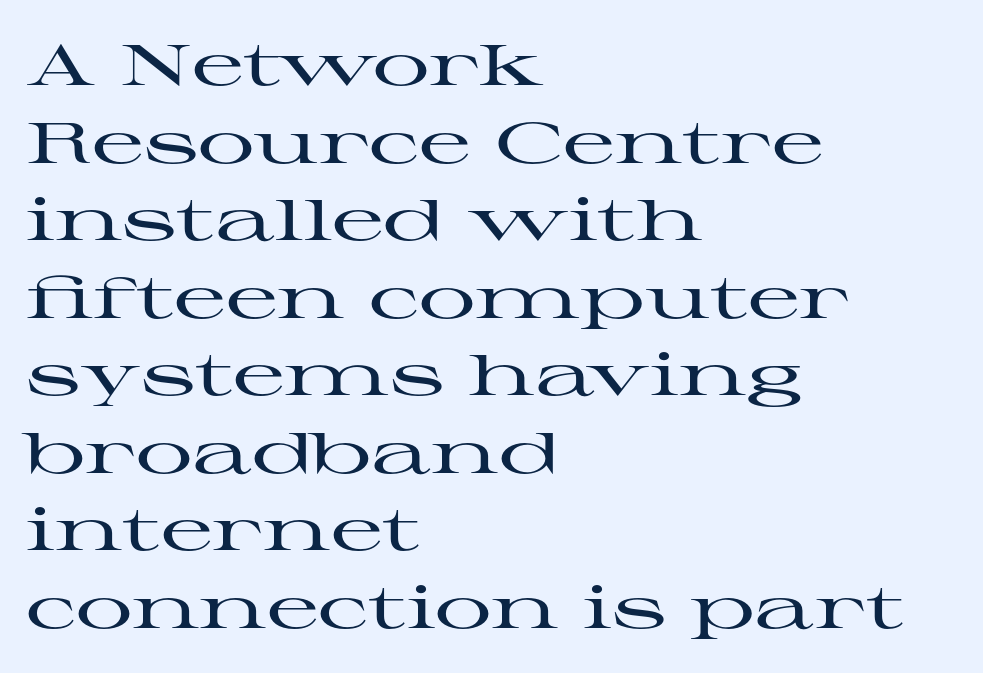
{"serif": "yes", "italic": "no", "width": "wide", "stroke_contrast": "high", "x_height": "medium", "monospaced": "no", "underline": "no", "align": "left", "line_spacing": "normal", "line_spacing_ratio": 1.36, "letter_spacing": "normal", "letter_spacing_em": 0.0, "glyph_px": 57}
